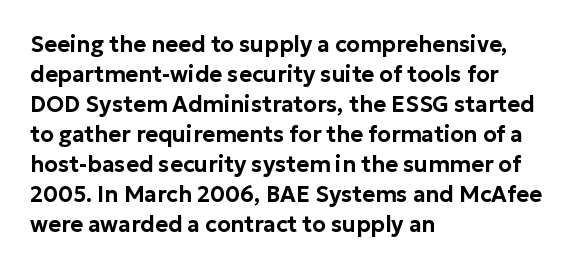
The image shows 22 px text type, upright; set left-aligned, normal line spacing (1.36x), normal letter spacing, not underlined.
